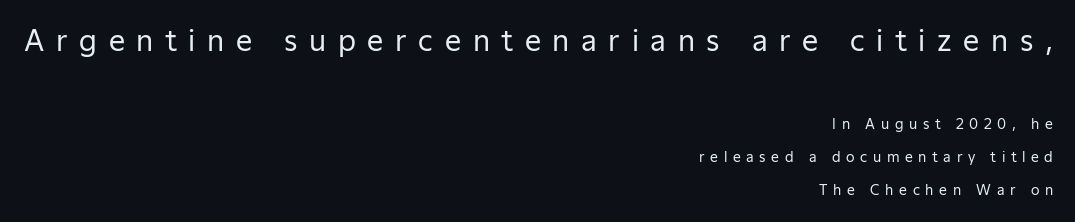
Q: Is the text bold? A: No.
Q: Is the text italic (slanted)? A: No, it is upright.
Q: Is the typeface a serif or a sans-serif typeface? A: Sans-serif.
Q: Is the text underlined? A: No.
Q: How is the paragraph aligned? A: Right-aligned.
Q: Is the spacing between letters normal or unusually wide? A: Unusually wide.
Q: Is the spacing between lines tight, normal or loose? A: Loose.
Q: Which block of text is set in a larger size, the first (top) or the second (bottom)? A: The first (top) one.
Q: Width (condensed, normal, or wide)? A: Normal.
Q: Stroke contrast? A: Low.
Q: x-height? A: Medium.
Q: Monospaced? A: No.
